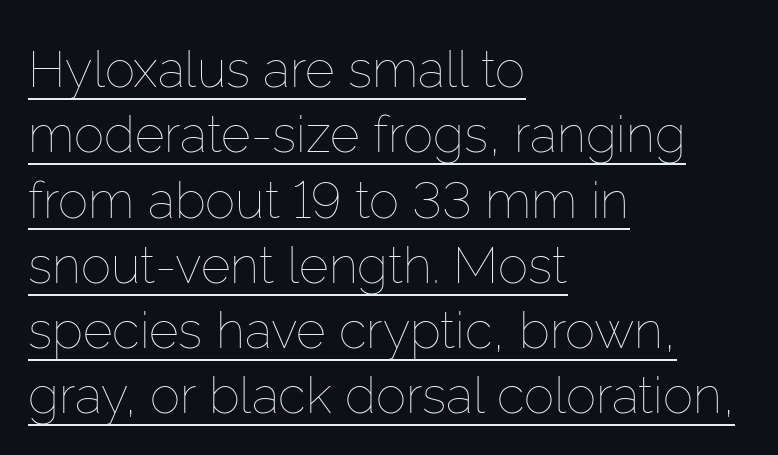
Q: Is the text bold? A: No.
Q: Is the text italic (slanted)? A: No, it is upright.
Q: Is the text underlined? A: Yes.
Q: How is the paragraph aligned? A: Left-aligned.
Q: Is the spacing between letters normal or unusually wide? A: Normal.
Q: Is the spacing between lines tight, normal or loose? A: Normal.
Q: Width (condensed, normal, or wide)? A: Normal.
Q: Stroke contrast? A: Low.
Q: x-height? A: Medium.
Q: Monospaced? A: No.
